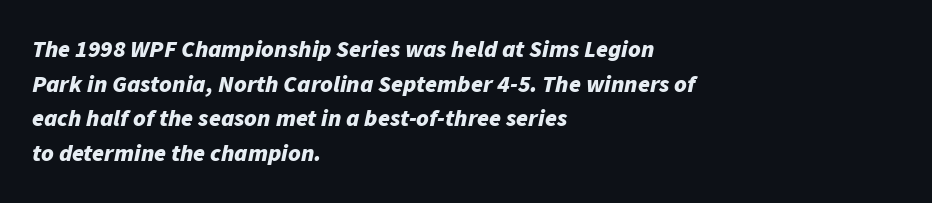
The image shows 24 px bold type, italic (leaning right); set left-aligned, normal line spacing (1.44x), normal letter spacing, not underlined.
